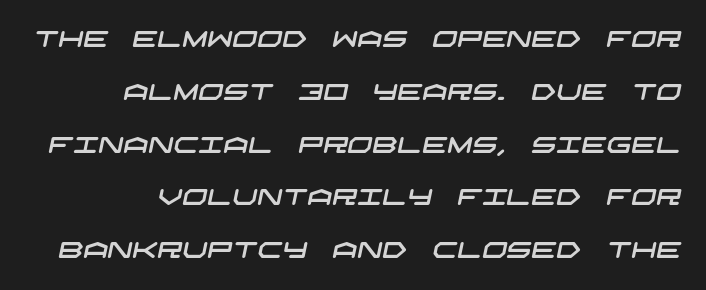
{"underline": "no", "line_spacing": "loose", "line_spacing_ratio": 2.4, "letter_spacing": "normal", "letter_spacing_em": 0.0, "glyph_px": 22}
